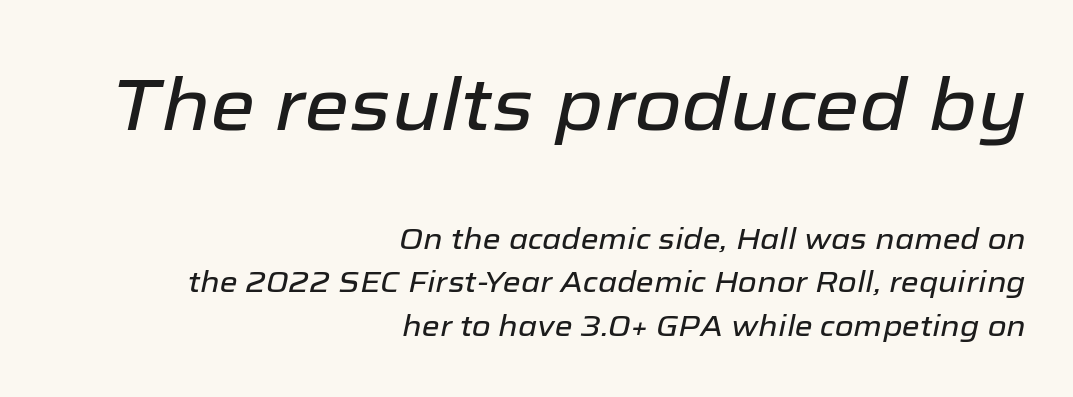
The rendering anchors every line to the right-hand side. The face used here has a pronounced slope to its letters. This block has exactly the height ordinary leading produces. Is the lower block the larger one? No — the upper block carries the bigger type. Does extra space separate the letters? No, they use regular spacing. Do the characters align in a grid? No, the font is proportional.
